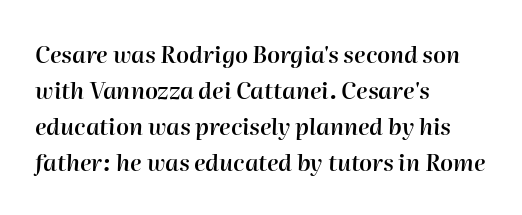
Check the space under the baseline: it is left empty. Stroke thickness is moderately raised; the sample reads as semibold. These lines keep a tight, regular rhythm from letter to letter. The text carries the slant typical of an italic or oblique font. Each new line begins a customary step beneath the previous one.
